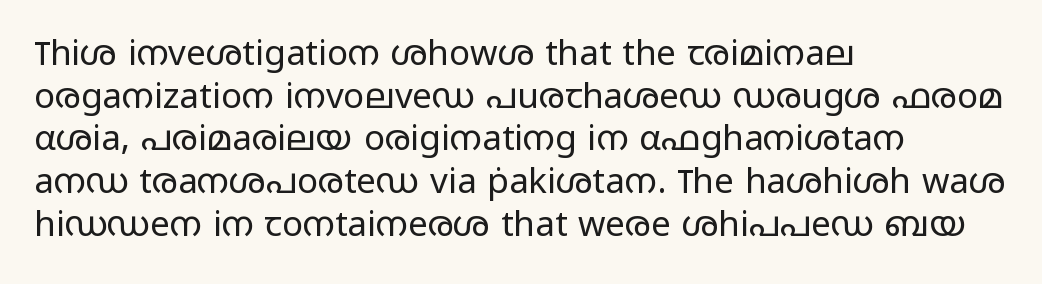
Is this a sans? Yes — the strokes have no serifs. Spacing verdict: proportional, widths tailored to each character. The rag falls on the right side of this text block. Posture: upright roman. Type without underlining.
